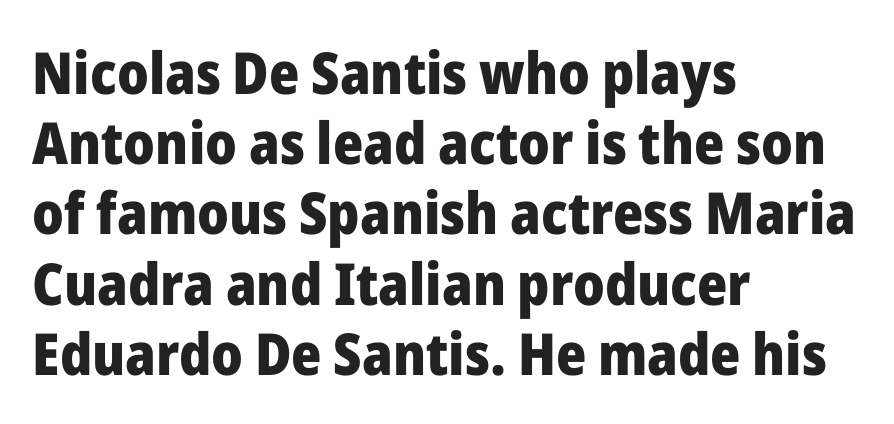
The image shows 58 px heavy sans-serif type, upright; set left-aligned, line spacing 1.21x, normal letter spacing, not underlined; low stroke contrast and a medium x-height.
